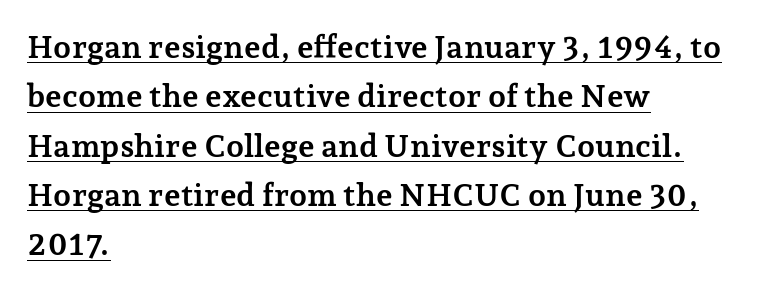
{"serif": "yes", "italic": "no", "bold": "yes", "weight": "semibold", "width": "normal", "stroke_contrast": "low", "x_height": "medium", "monospaced": "no", "underline": "yes", "align": "left", "line_spacing": "normal", "line_spacing_ratio": 1.54, "letter_spacing": "normal", "letter_spacing_em": 0.0, "glyph_px": 32}
